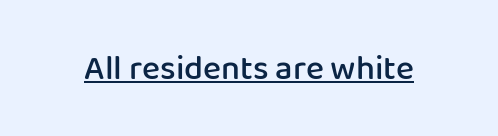
{"serif": "no", "italic": "no", "bold": "semi", "weight": "semibold", "width": "normal", "stroke_contrast": "low", "x_height": "medium", "monospaced": "no", "underline": "yes", "letter_spacing": "normal", "letter_spacing_em": 0.0, "glyph_px": 34}
